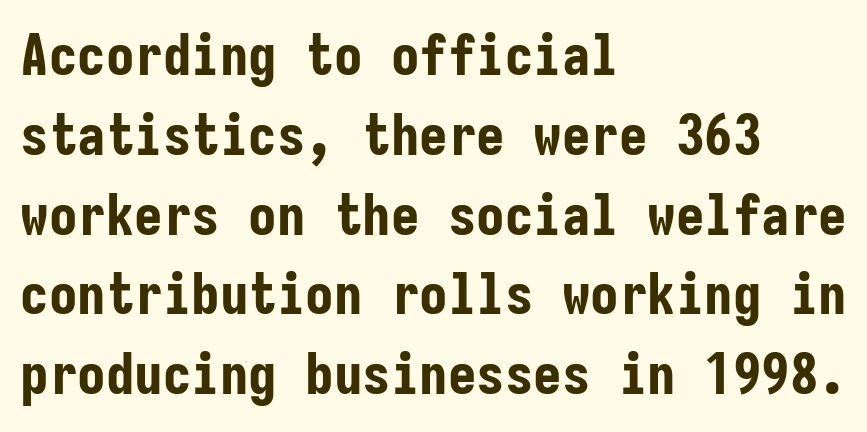
The image shows 57 px bold, condensed sans-serif type, upright, monospaced; set left-aligned, normal line spacing (1.4x), normal letter spacing, not underlined; low stroke contrast and a medium x-height.
